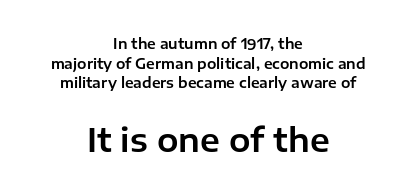
The letters stand upright; this is a roman face. Serif or sans? Sans — the stroke terminals are bare. The letters in the lower block stand taller than those in the block above. A typesetter would call this leading conventional body-copy spacing. Descenders hang freely into open space.
